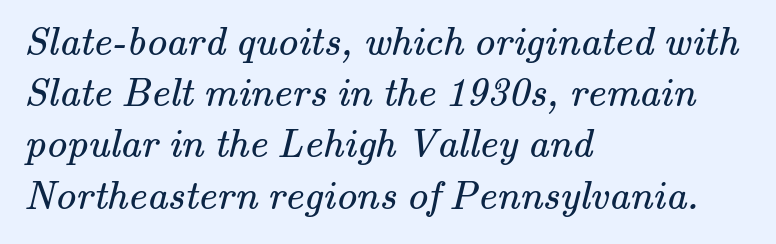
The image shows 41 px regular-weight serif type; set left-aligned, normal line spacing (1.25x), normal letter spacing, not underlined; medium stroke contrast and a small x-height.
